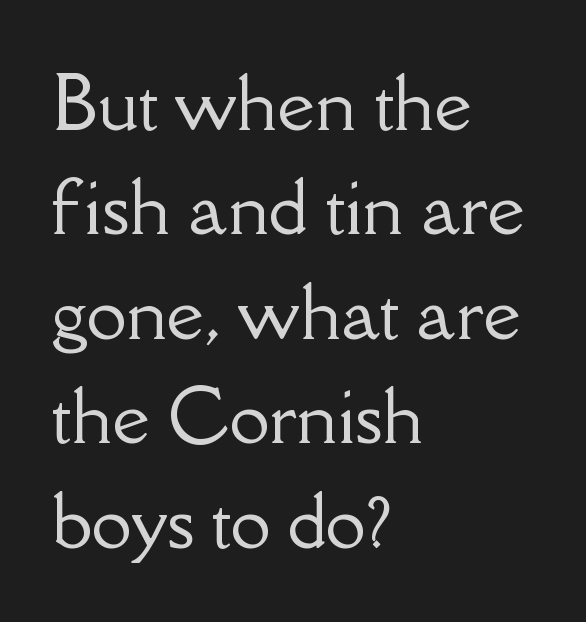
The image shows 72 px serif type, upright; set left-aligned, normal line spacing (1.45x), normal letter spacing, not underlined; low stroke contrast and a small x-height.
